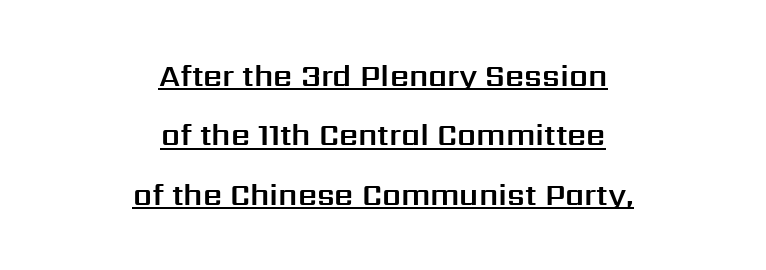
Q: Is the text italic (slanted)? A: No, it is upright.
Q: Is the typeface a serif or a sans-serif typeface? A: Sans-serif.
Q: Is the text underlined? A: Yes.
Q: How is the paragraph aligned? A: Centered.
Q: Is the spacing between letters normal or unusually wide? A: Normal.
Q: Is the spacing between lines tight, normal or loose? A: Loose.
Q: Width (condensed, normal, or wide)? A: Normal.
Q: Stroke contrast? A: Medium.
Q: x-height? A: Medium.
Q: Monospaced? A: No.
